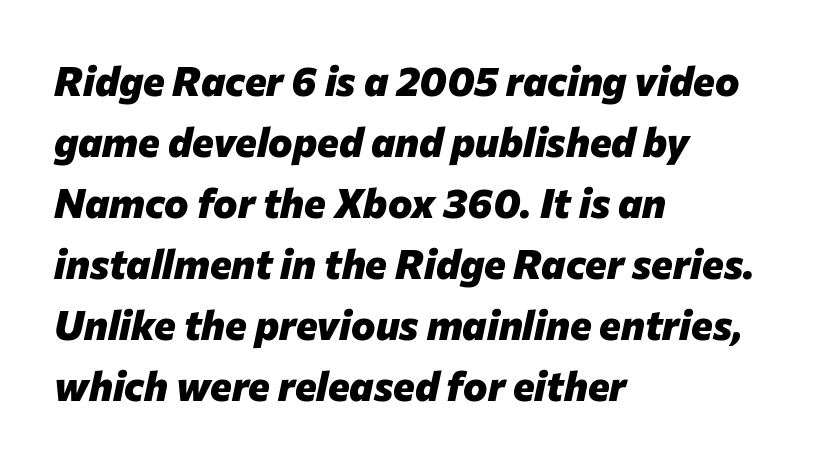
{"italic": "yes", "lean": "right", "slant_degrees": 12, "bold": "yes", "weight": "heavy", "width": "normal", "stroke_contrast": "low", "x_height": "medium", "monospaced": "no", "underline": "no", "align": "left", "line_spacing": "normal", "line_spacing_ratio": 1.49, "letter_spacing": "normal", "letter_spacing_em": 0.0, "glyph_px": 41}
